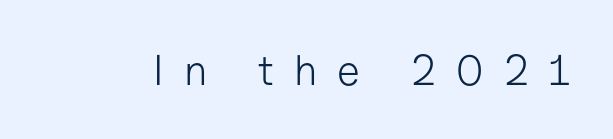
Q: Is the text bold? A: No.
Q: Is the text italic (slanted)? A: No, it is upright.
Q: Is the typeface a serif or a sans-serif typeface? A: Sans-serif.
Q: Is the text underlined? A: No.
Q: Is the spacing between letters normal or unusually wide? A: Unusually wide.
Q: Width (condensed, normal, or wide)? A: Normal.
Q: Stroke contrast? A: Low.
Q: x-height? A: Medium.
Q: Monospaced? A: No.
